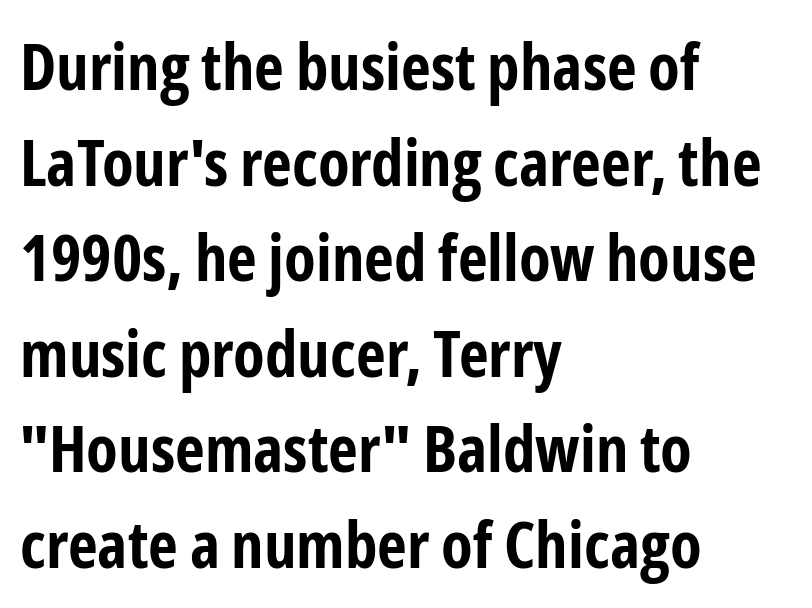
Q: Is the text bold? A: Yes.
Q: Is the text italic (slanted)? A: No, it is upright.
Q: Is the typeface a serif or a sans-serif typeface? A: Sans-serif.
Q: Is the text underlined? A: No.
Q: How is the paragraph aligned? A: Left-aligned.
Q: Is the spacing between letters normal or unusually wide? A: Normal.
Q: Is the spacing between lines tight, normal or loose? A: Normal.
Q: Width (condensed, normal, or wide)? A: Condensed.
Q: Stroke contrast? A: Low.
Q: x-height? A: Medium.
Q: Monospaced? A: No.
